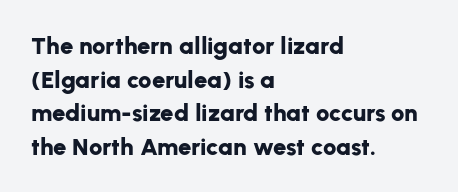
{"italic": "no", "bold": "yes", "underline": "no", "align": "left", "line_spacing": "normal", "line_spacing_ratio": 1.4, "letter_spacing": "normal", "letter_spacing_em": 0.0, "glyph_px": 24}
